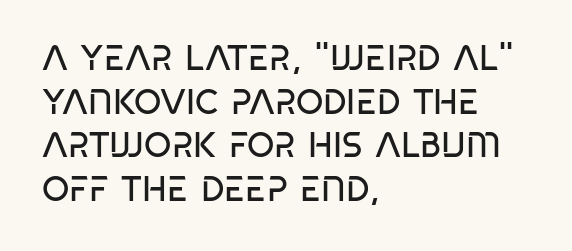
The image shows 35 px regular-weight, condensed sans-serif type; set left-aligned, normal line spacing (1.25x), normal letter spacing, not underlined; low stroke contrast and a large x-height.
